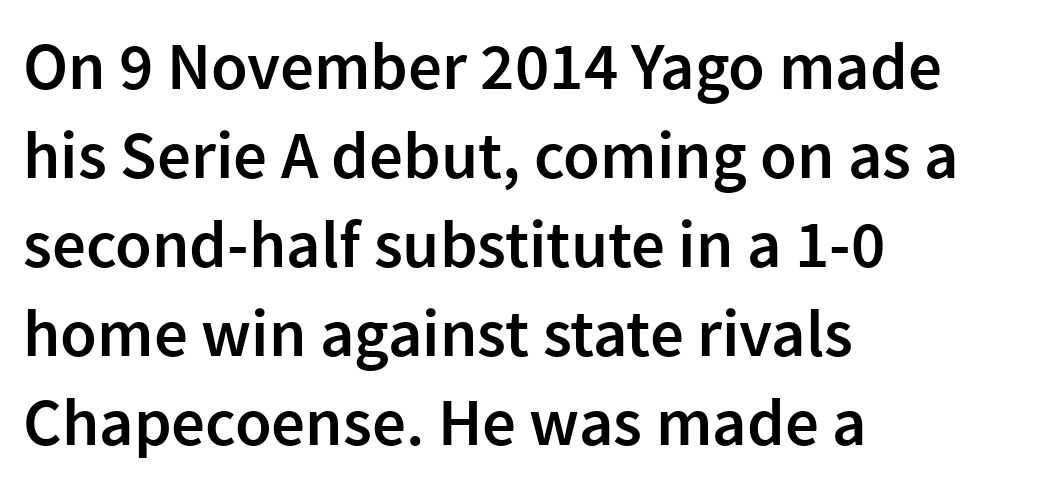
Q: Is the text bold? A: Semi-bold.
Q: Is the text italic (slanted)? A: No, it is upright.
Q: Is the typeface a serif or a sans-serif typeface? A: Sans-serif.
Q: Is the text underlined? A: No.
Q: How is the paragraph aligned? A: Left-aligned.
Q: Is the spacing between letters normal or unusually wide? A: Normal.
Q: Is the spacing between lines tight, normal or loose? A: Normal.
Q: Width (condensed, normal, or wide)? A: Normal.
Q: Stroke contrast? A: Low.
Q: x-height? A: Medium.
Q: Monospaced? A: No.
